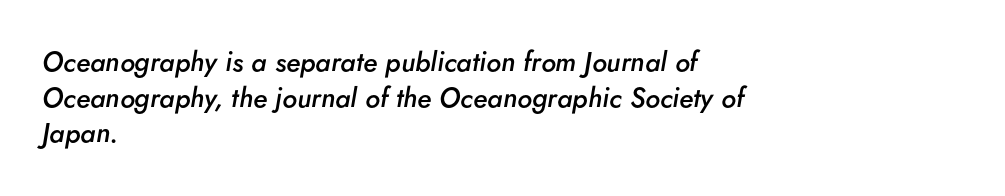
Students, note that the glyphs here touch the page at normal intervals. There's an unmistakable incline to the writing here. Check the space under the baseline: it is left empty. Baseline-to-baseline distance is the conventional proportion of letter height. As a designer I'd log this as weight 600, semibold.
